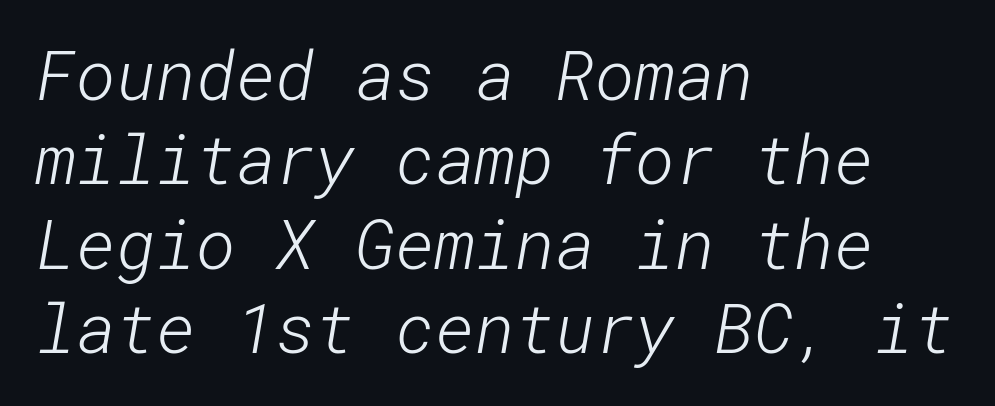
Q: Is the text bold? A: No.
Q: Is the typeface a serif or a sans-serif typeface? A: Sans-serif.
Q: Is the text underlined? A: No.
Q: How is the paragraph aligned? A: Left-aligned.
Q: Is the spacing between letters normal or unusually wide? A: Normal.
Q: Width (condensed, normal, or wide)? A: Normal.
Q: Stroke contrast? A: Low.
Q: x-height? A: Medium.
